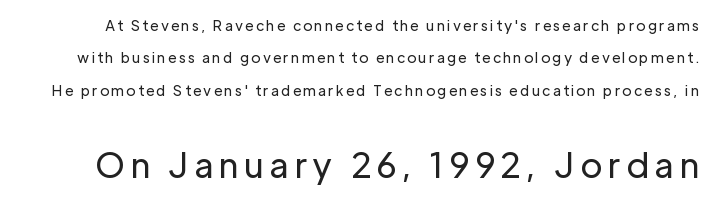
{"serif": "no", "italic": "no", "bold": "no", "weight": "regular", "width": "normal", "stroke_contrast": "low", "x_height": "medium", "monospaced": "no", "underline": "no", "line_spacing": "loose", "line_spacing_ratio": 2.32, "larger_block": "second", "size_ratio": 2.43, "glyph_px": 34}
